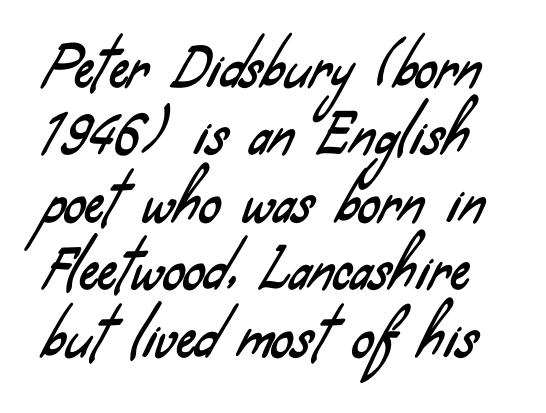
Q: Is the typeface a serif or a sans-serif typeface? A: Sans-serif.
Q: Is the text underlined? A: No.
Q: Is the spacing between letters normal or unusually wide? A: Normal.
Q: Is the spacing between lines tight, normal or loose? A: Normal.
Q: Width (condensed, normal, or wide)? A: Condensed.
Q: Stroke contrast? A: Low.
Q: x-height? A: Small.
Q: Monospaced? A: No.
